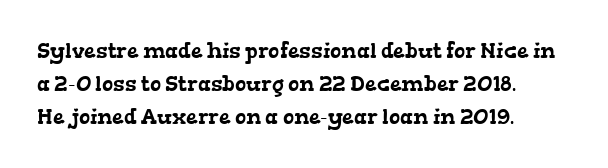
Q: Is the text underlined? A: No.
Q: How is the paragraph aligned? A: Left-aligned.
Q: Is the spacing between letters normal or unusually wide? A: Normal.
Q: Is the spacing between lines tight, normal or loose? A: Normal.
